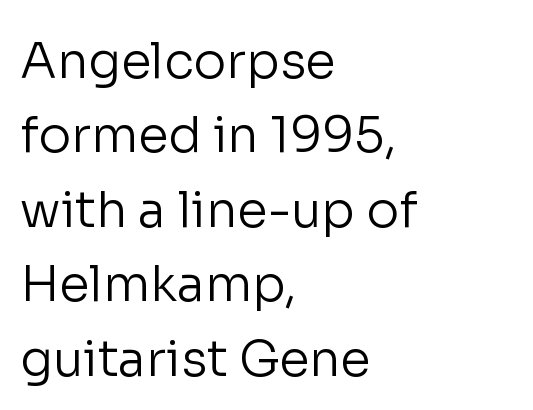
Q: Is the text bold? A: No.
Q: Is the text italic (slanted)? A: No, it is upright.
Q: Is the typeface a serif or a sans-serif typeface? A: Sans-serif.
Q: Is the text underlined? A: No.
Q: How is the paragraph aligned? A: Left-aligned.
Q: Is the spacing between letters normal or unusually wide? A: Normal.
Q: Is the spacing between lines tight, normal or loose? A: Normal.
Q: Width (condensed, normal, or wide)? A: Normal.
Q: Stroke contrast? A: Low.
Q: x-height? A: Medium.
Q: Monospaced? A: No.
